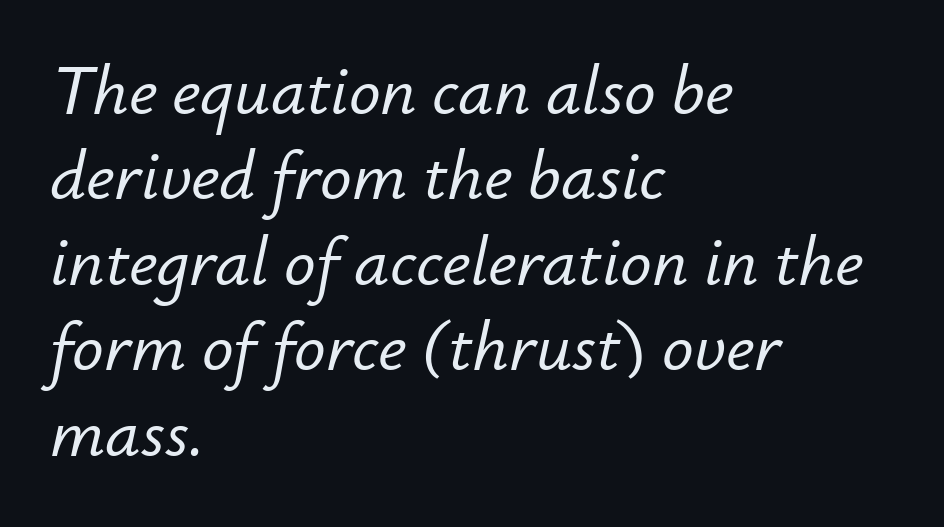
Q: Is the text italic (slanted)? A: Yes, it leans right by about 12 degrees.
Q: Is the text underlined? A: No.
Q: How is the paragraph aligned? A: Left-aligned.
Q: Is the spacing between letters normal or unusually wide? A: Normal.
Q: Width (condensed, normal, or wide)? A: Normal.
Q: Stroke contrast? A: Low.
Q: x-height? A: Small.
Q: Monospaced? A: No.
